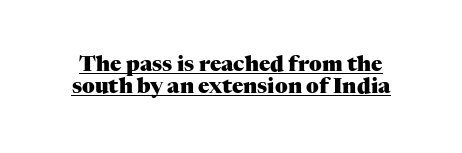
Students, this is bold: see how much ink each stroke carries. The tracking reads as untouched default to a designer's eye. Has an underline been added? It has. If you measured baseline to baseline, you'd find a short distance. Ordinary non-slanted type is in use.
